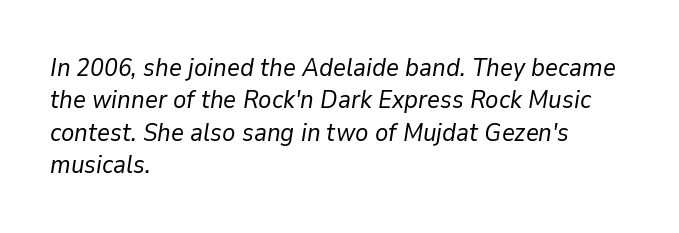
Q: Is the text bold? A: No.
Q: Is the text italic (slanted)? A: Yes, it leans right by about 9 degrees.
Q: Is the text underlined? A: No.
Q: How is the paragraph aligned? A: Left-aligned.
Q: Is the spacing between letters normal or unusually wide? A: Normal.
Q: Is the spacing between lines tight, normal or loose? A: Normal.
